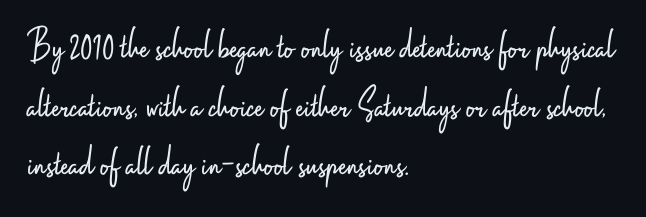
The rendering uses natural spacing where letterforms have individual widths. The letters carry no serifs — their stems end cleanly without finishing strokes. The vertical gap from one line to the next is medium.
